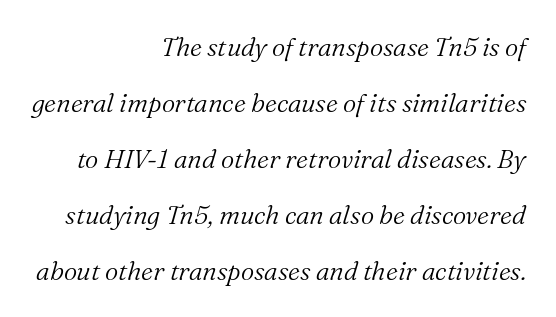
{"italic": "yes", "lean": "right", "slant_degrees": 16, "bold": "no", "underline": "no", "align": "right", "line_spacing": "loose", "line_spacing_ratio": 2.15, "letter_spacing": "normal", "letter_spacing_em": 0.0, "glyph_px": 26}
